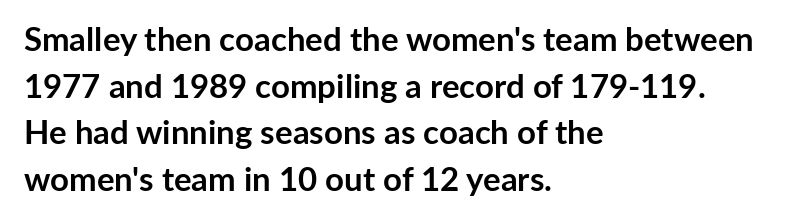
The rows are spaced the way most documents space them. Lines of text with bare space underneath. This rendering employs a face without finishing strokes, i.e., a sans-serif. Short and long lines alike share a common starting point at left.
